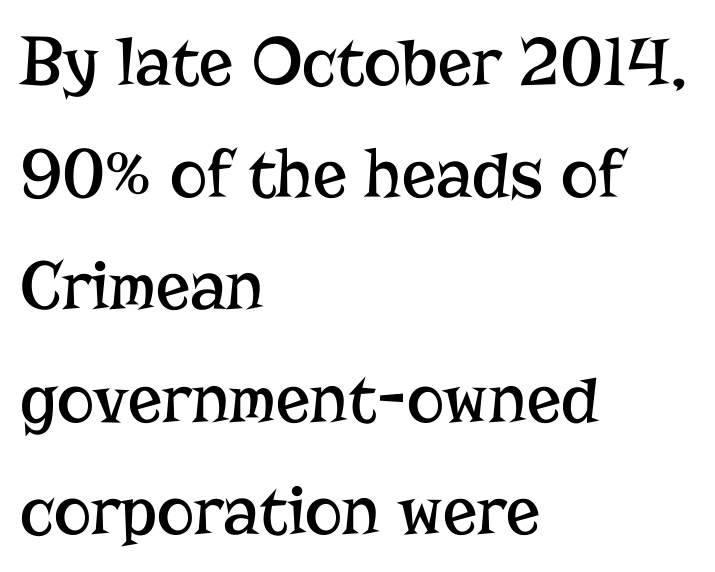
{"serif": "yes", "italic": "no", "bold": "no", "weight": "regular", "width": "normal", "stroke_contrast": "low", "x_height": "medium", "monospaced": "no", "underline": "no", "align": "left", "line_spacing": "normal", "line_spacing_ratio": 1.58, "letter_spacing": "normal", "letter_spacing_em": 0.0, "glyph_px": 71}
